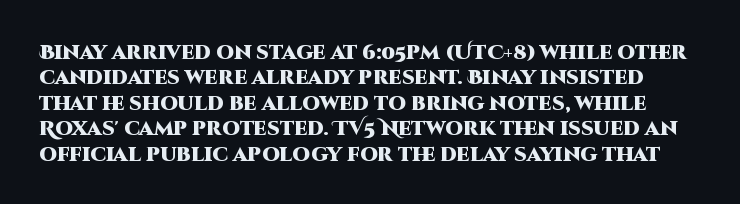
{"italic": "no", "bold": "yes", "underline": "no", "line_spacing": "normal", "line_spacing_ratio": 1.27, "letter_spacing": "normal", "letter_spacing_em": 0.0, "glyph_px": 20}
